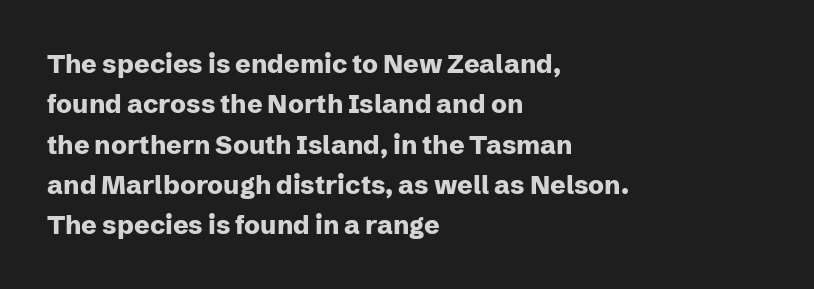
The image shows 26 px bold type, upright; set left-aligned, normal line spacing (1.55x), normal letter spacing, not underlined.
